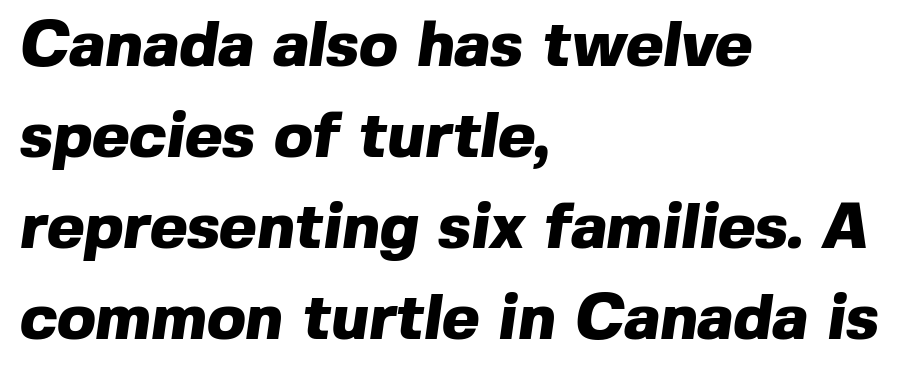
Q: Is the text bold? A: Yes.
Q: Is the typeface a serif or a sans-serif typeface? A: Sans-serif.
Q: Is the text underlined? A: No.
Q: How is the paragraph aligned? A: Left-aligned.
Q: Is the spacing between letters normal or unusually wide? A: Normal.
Q: Is the spacing between lines tight, normal or loose? A: Normal.
Q: Width (condensed, normal, or wide)? A: Normal.
Q: x-height? A: Medium.
Q: Monospaced? A: No.
